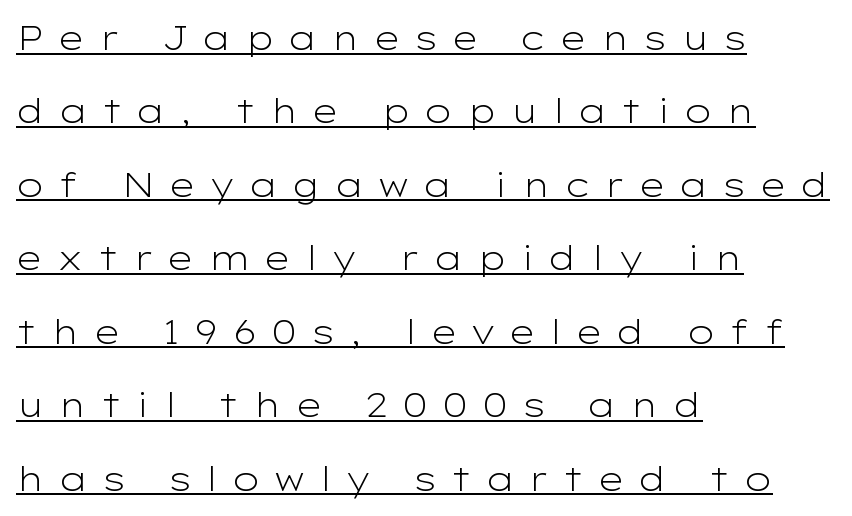
What kind of face is this? One without serifs — a sans. Vertical spacing — loose. Which margin do the lines hug? The left one — the right edge is uneven. The tracking jumps out immediately: characters are airy and widely separated. Notice how the stems are strictly vertical — no italics here. Is this a fixed-width face? No — the glyphs have proportional, varying widths.
